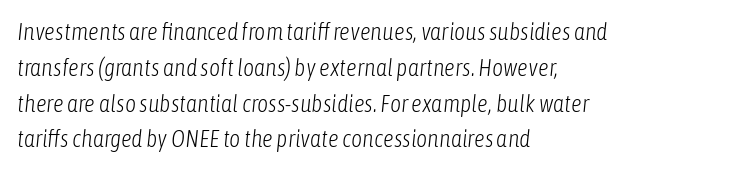
Q: Is the text bold? A: No.
Q: Is the text italic (slanted)? A: Yes, it leans right by about 6 degrees.
Q: Is the text underlined? A: No.
Q: How is the paragraph aligned? A: Left-aligned.
Q: Is the spacing between letters normal or unusually wide? A: Normal.
Q: Is the spacing between lines tight, normal or loose? A: Normal.
